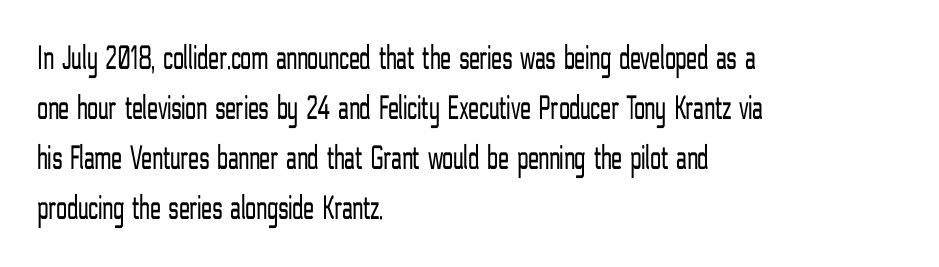
{"serif": "no", "italic": "no", "bold": "no", "weight": "light", "width": "condensed", "stroke_contrast": "low", "x_height": "medium", "monospaced": "no", "underline": "no", "align": "left", "line_spacing": "normal", "line_spacing_ratio": 1.43, "letter_spacing": "normal", "letter_spacing_em": 0.0, "glyph_px": 35}
